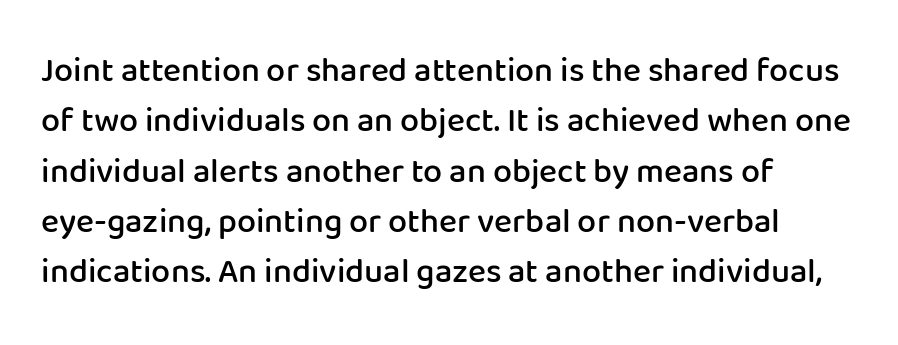
Standard letterfit; no display-style spreading of the glyphs. Italic? Not at all — the glyphs are vertical. Compared with a centered layout, this one pins lines to the left instead. Check the space under the baseline: it is left empty.
